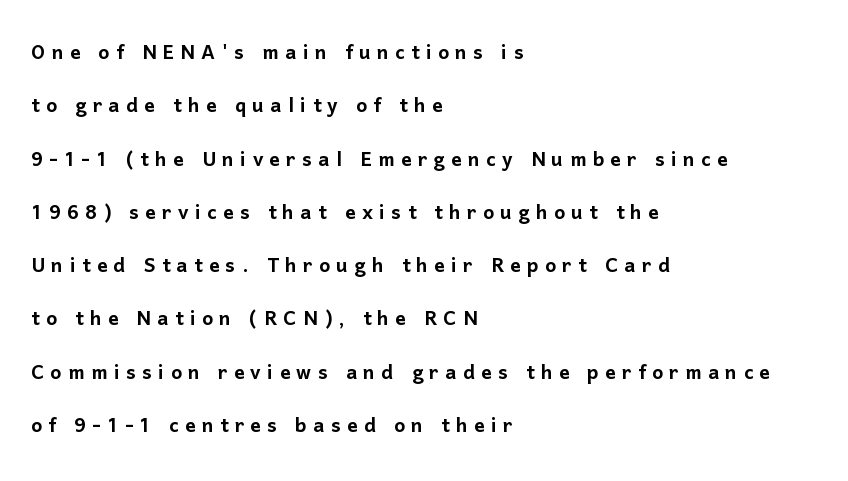
The image shows 26 px text type, upright; set left-aligned, loose line spacing (2.05x), unusually wide letter spacing (+0.24 em), not underlined.
